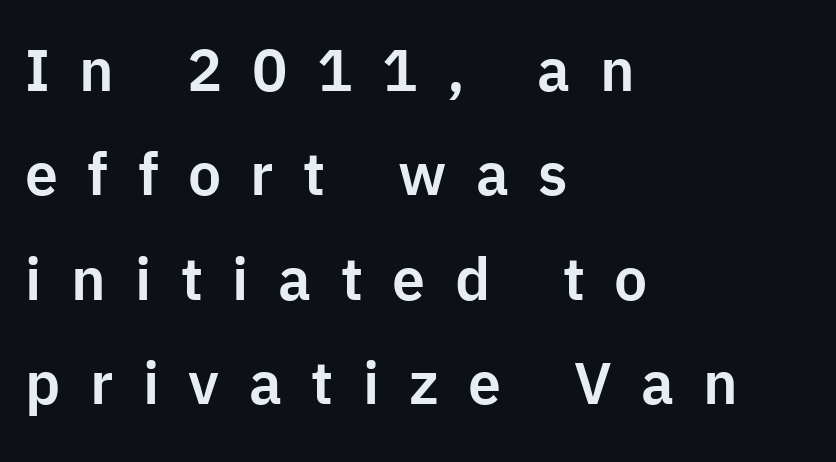
The image shows 59 px sans-serif type, upright; set left-aligned, line spacing 1.77x, unusually wide letter spacing (+0.5 em), not underlined; low stroke contrast and a medium x-height.
